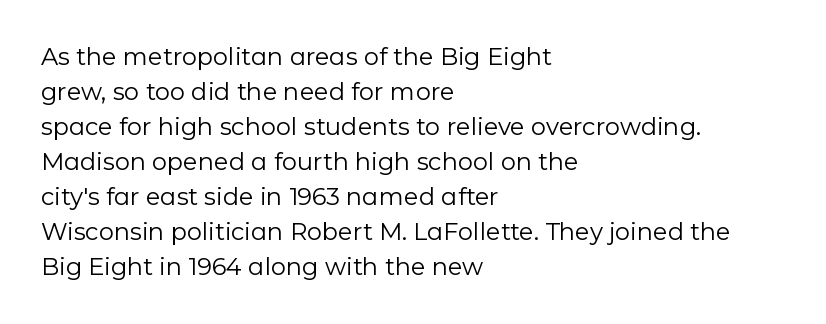
{"italic": "no", "bold": "no", "underline": "no", "align": "left", "line_spacing": "normal", "line_spacing_ratio": 1.46, "letter_spacing": "normal", "letter_spacing_em": 0.0, "glyph_px": 24}
